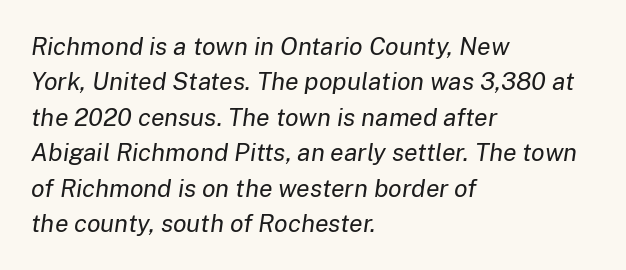
The image shows 25 px text type, italic (leaning right); set left-aligned, normal line spacing (1.42x), normal letter spacing, not underlined.
